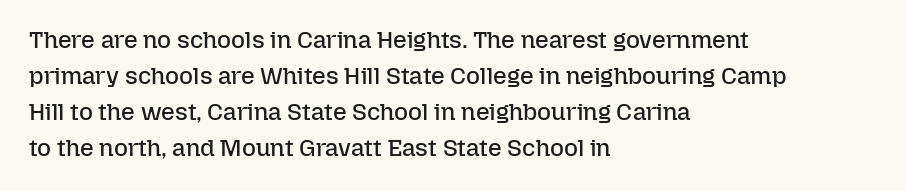
Q: Is the text bold? A: No.
Q: Is the text italic (slanted)? A: No, it is upright.
Q: Is the text underlined? A: No.
Q: How is the paragraph aligned? A: Left-aligned.
Q: Is the spacing between letters normal or unusually wide? A: Normal.
Q: Is the spacing between lines tight, normal or loose? A: Normal.
